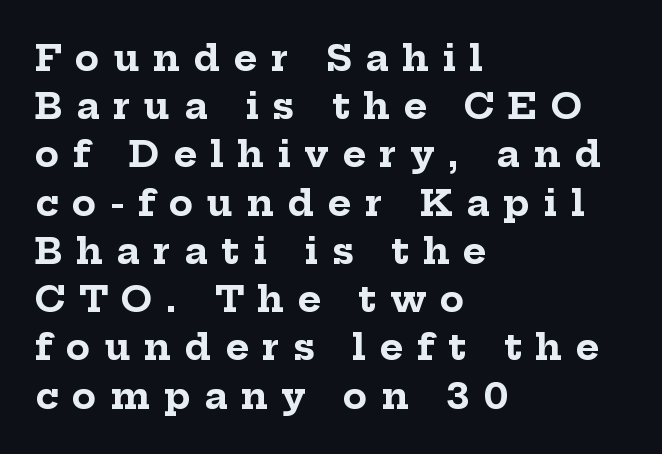
{"serif": "yes", "italic": "no", "bold": "yes", "weight": "bold", "width": "normal", "stroke_contrast": "low", "x_height": "medium", "monospaced": "no", "underline": "no", "align": "left", "line_spacing": "normal", "line_spacing_ratio": 1.34, "letter_spacing": "wide", "letter_spacing_em": 0.38, "glyph_px": 36}
